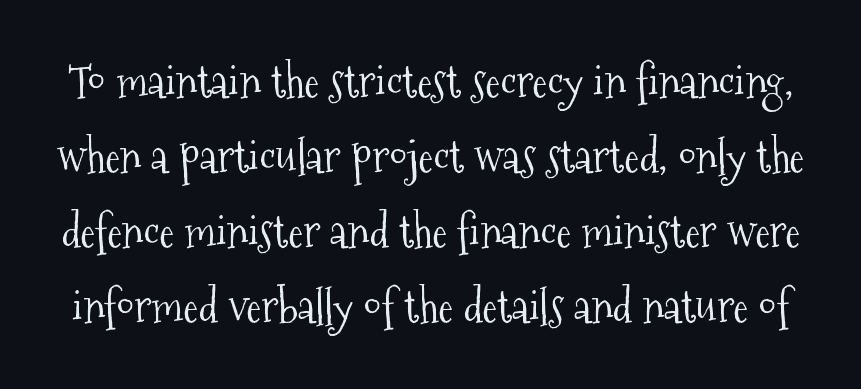
The image shows 45 px light, condensed serif type, upright; set normal line spacing (1.67x), normal letter spacing, not underlined; medium stroke contrast and a medium x-height.
